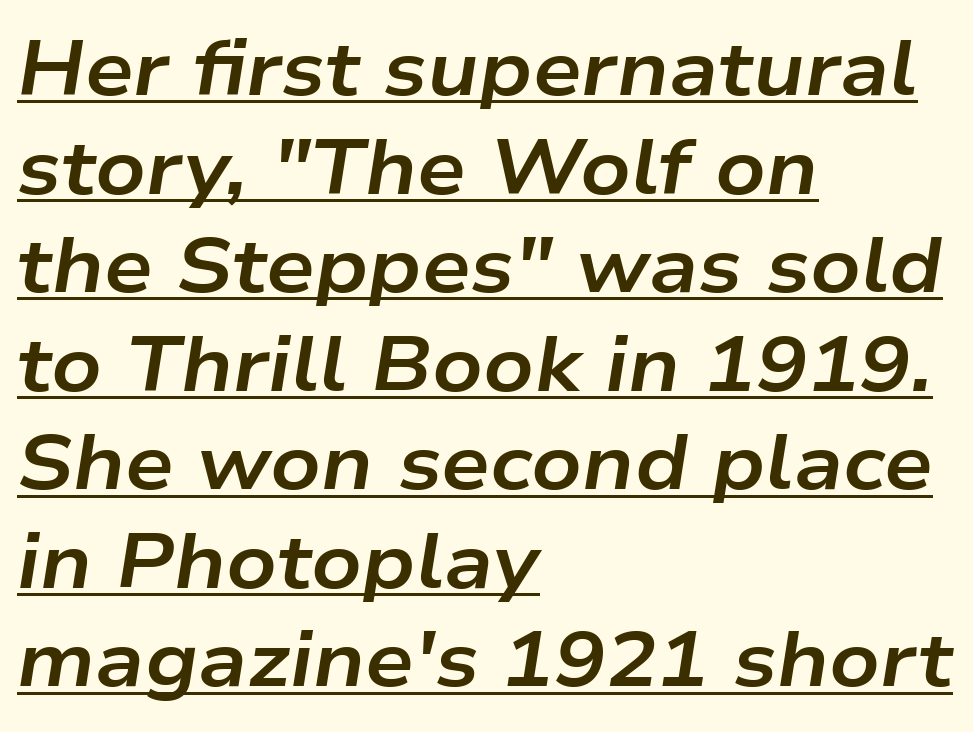
Q: Is the text bold? A: Yes.
Q: Is the text italic (slanted)? A: Yes, it leans right by about 9 degrees.
Q: Is the text underlined? A: Yes.
Q: How is the paragraph aligned? A: Left-aligned.
Q: Is the spacing between letters normal or unusually wide? A: Normal.
Q: Is the spacing between lines tight, normal or loose? A: Normal.
Q: Width (condensed, normal, or wide)? A: Wide.
Q: Stroke contrast? A: Low.
Q: x-height? A: Medium.
Q: Monospaced? A: No.
